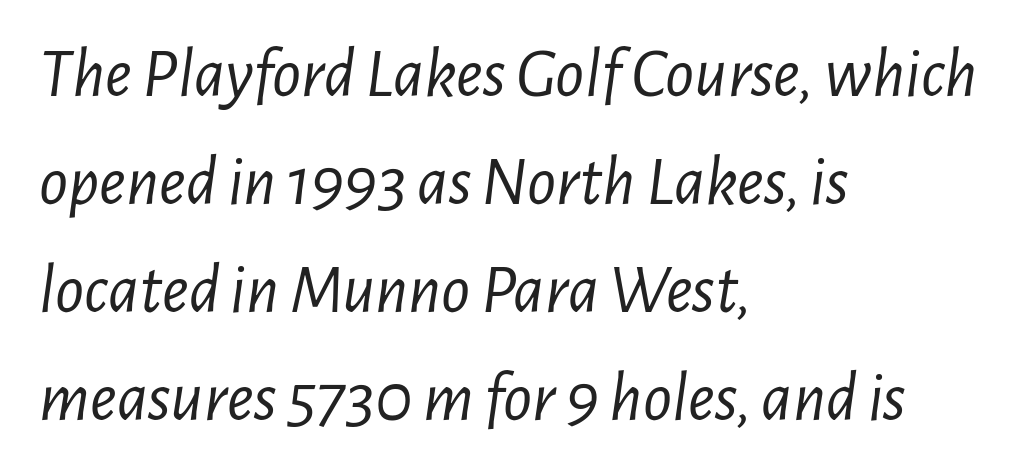
If you measured baseline to baseline, you'd find a middling distance. Typeset ragged right — the left edge is the straight one. It's the slanting kind of type. Tracking here is standard; glyphs follow each other at the usual distance. The font is comparable to plain body text, perhaps lighter.
